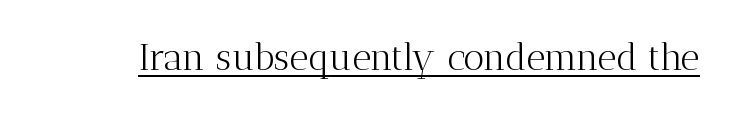
The image shows 37 px light serif type, upright; set normal letter spacing, underlined; medium stroke contrast and a medium x-height.
